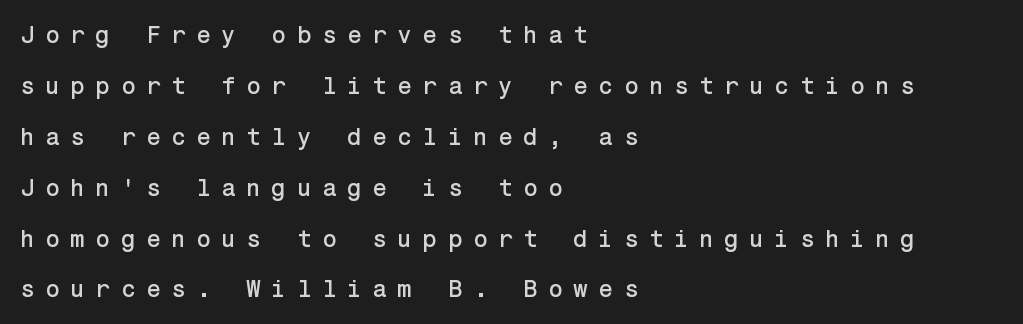
Q: Is the text italic (slanted)? A: No, it is upright.
Q: Is the text underlined? A: No.
Q: How is the paragraph aligned? A: Left-aligned.
Q: Is the spacing between letters normal or unusually wide? A: Unusually wide.
Q: Is the spacing between lines tight, normal or loose? A: Loose.
